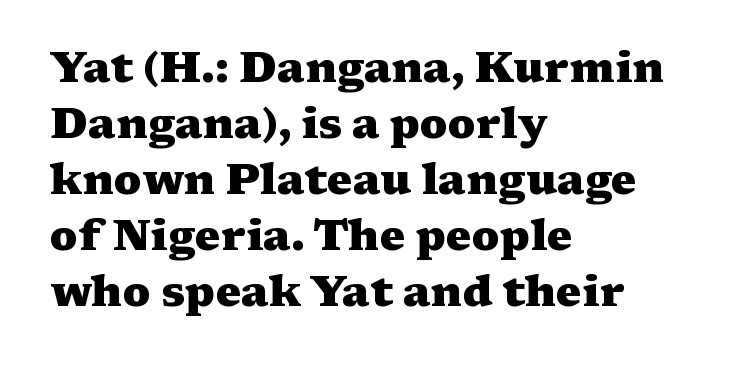
Q: Is the text bold? A: Yes.
Q: Is the text italic (slanted)? A: No, it is upright.
Q: Is the typeface a serif or a sans-serif typeface? A: Serif.
Q: Is the text underlined? A: No.
Q: How is the paragraph aligned? A: Left-aligned.
Q: Is the spacing between letters normal or unusually wide? A: Normal.
Q: Is the spacing between lines tight, normal or loose? A: Normal.
Q: Width (condensed, normal, or wide)? A: Wide.
Q: Stroke contrast? A: Medium.
Q: x-height? A: Medium.
Q: Monospaced? A: No.
